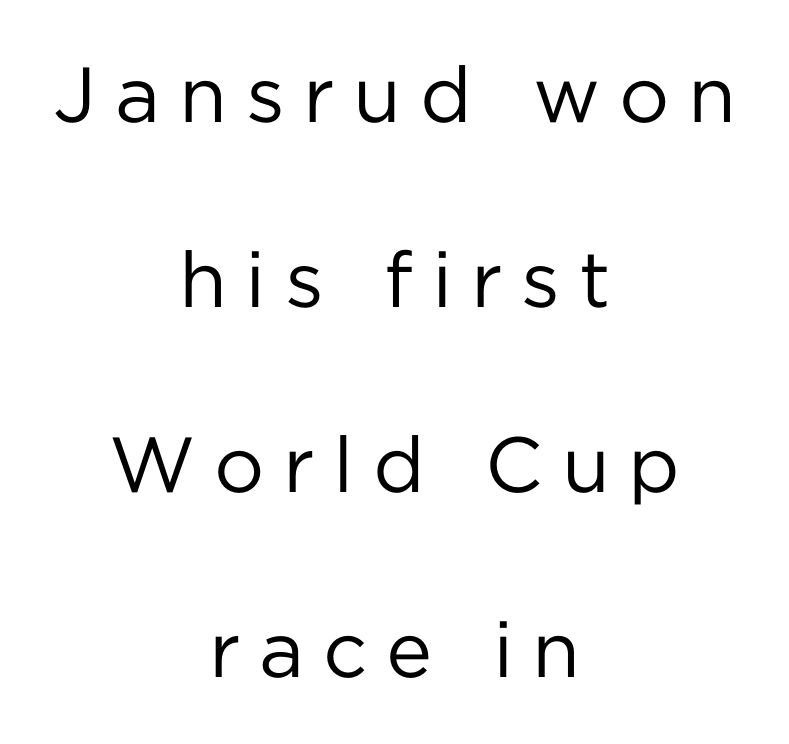
{"serif": "no", "italic": "no", "bold": "no", "weight": "regular", "width": "normal", "stroke_contrast": "low", "x_height": "medium", "monospaced": "no", "underline": "no", "align": "center", "line_spacing": "loose", "line_spacing_ratio": 2.37, "letter_spacing": "wide", "letter_spacing_em": 0.24, "glyph_px": 78}
